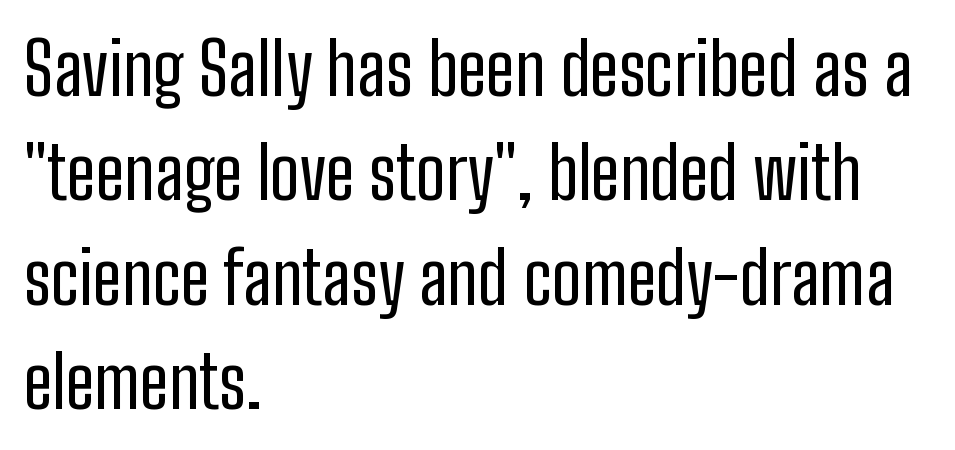
{"serif": "no", "italic": "no", "bold": "no", "weight": "regular", "width": "condensed", "stroke_contrast": "low", "x_height": "medium", "monospaced": "no", "underline": "no", "align": "left", "line_spacing": "normal", "line_spacing_ratio": 1.43, "letter_spacing": "normal", "letter_spacing_em": 0.0, "glyph_px": 73}
